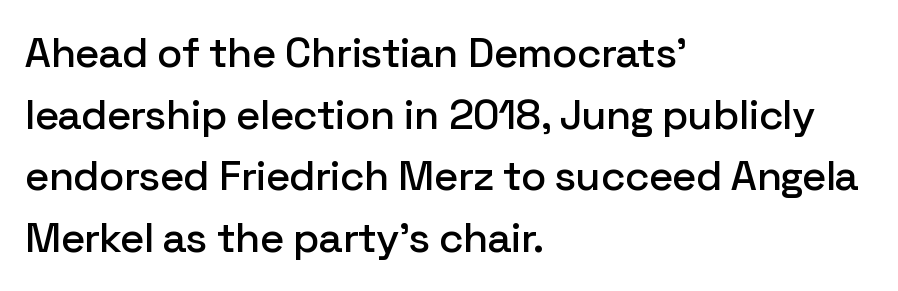
The image shows 42 px sans-serif type, upright; set left-aligned, normal line spacing (1.47x), normal letter spacing, not underlined; low stroke contrast and a medium x-height.
